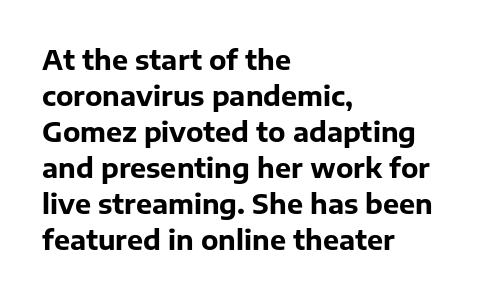
{"italic": "no", "bold": "yes", "underline": "no", "align": "left", "line_spacing": "normal", "line_spacing_ratio": 1.33, "letter_spacing": "normal", "letter_spacing_em": 0.0, "glyph_px": 27}
